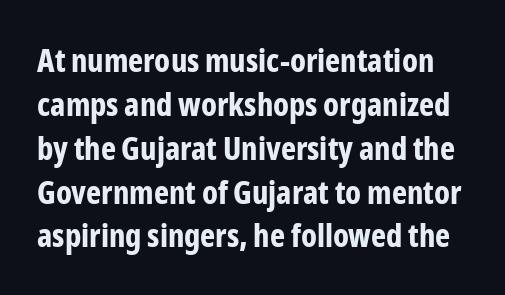
{"serif": "no", "italic": "no", "bold": "yes", "weight": "bold", "width": "condensed", "stroke_contrast": "low", "x_height": "medium", "monospaced": "no", "underline": "no", "line_spacing": "normal", "line_spacing_ratio": 1.37, "letter_spacing": "normal", "letter_spacing_em": 0.0, "glyph_px": 32}
